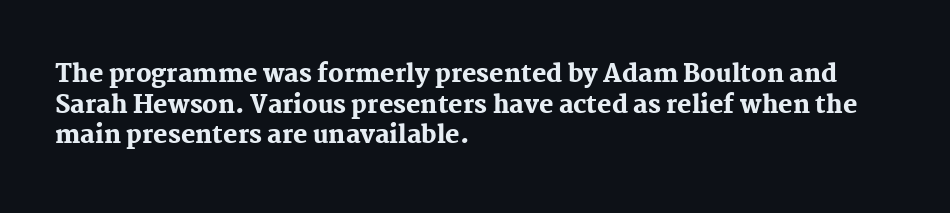
{"italic": "no", "bold": "yes", "underline": "no", "align": "left", "line_spacing": "normal", "line_spacing_ratio": 1.28, "letter_spacing": "normal", "letter_spacing_em": 0.0, "glyph_px": 24}
